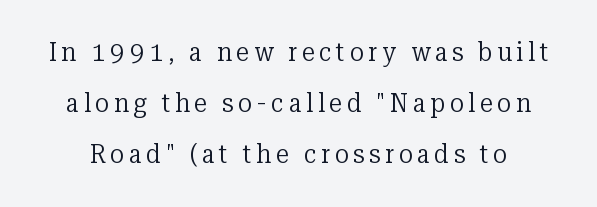
The foot of each line stays bare and open. The passage shown stacks its lines with a broad gap. No italicization has been applied; the sample stays upright. Stroke mass is kept to a normal reading level or below.
